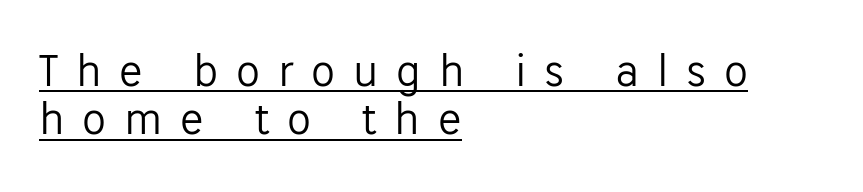
The image shows 48 px light sans-serif type, upright; set left-aligned, tight line spacing (1.01x), unusually wide letter spacing (+0.37 em), underlined; low stroke contrast and a medium x-height.
